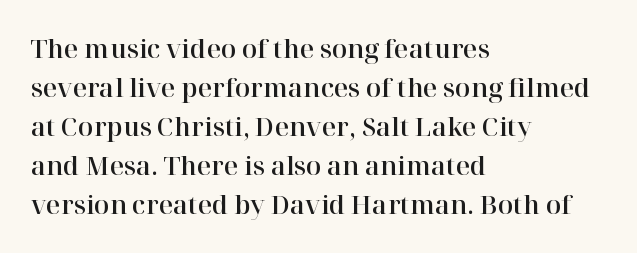
{"italic": "no", "underline": "no", "align": "left", "line_spacing": "normal", "line_spacing_ratio": 1.56, "letter_spacing": "normal", "letter_spacing_em": 0.0, "glyph_px": 25}
